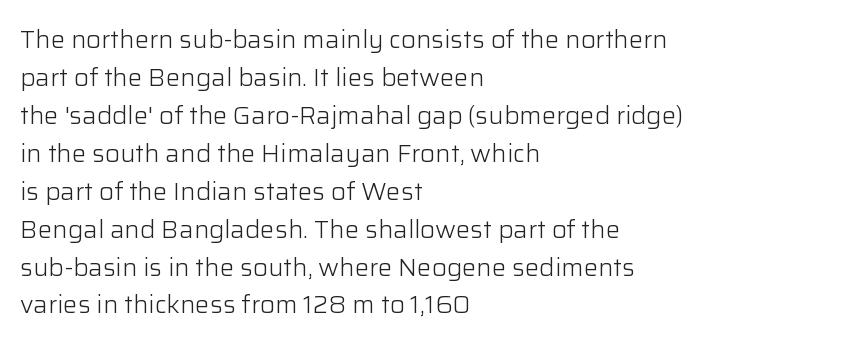
{"italic": "no", "bold": "no", "underline": "no", "align": "left", "line_spacing": "normal", "line_spacing_ratio": 1.58, "letter_spacing": "normal", "letter_spacing_em": 0.0, "glyph_px": 24}
